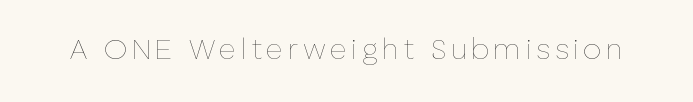
Rule under the text: the space is simply empty. Every character sits straight up, as roman type does. Letters have the restrained weight of plain body copy at most. Spacing verdict: proportional, widths tailored to each character.
